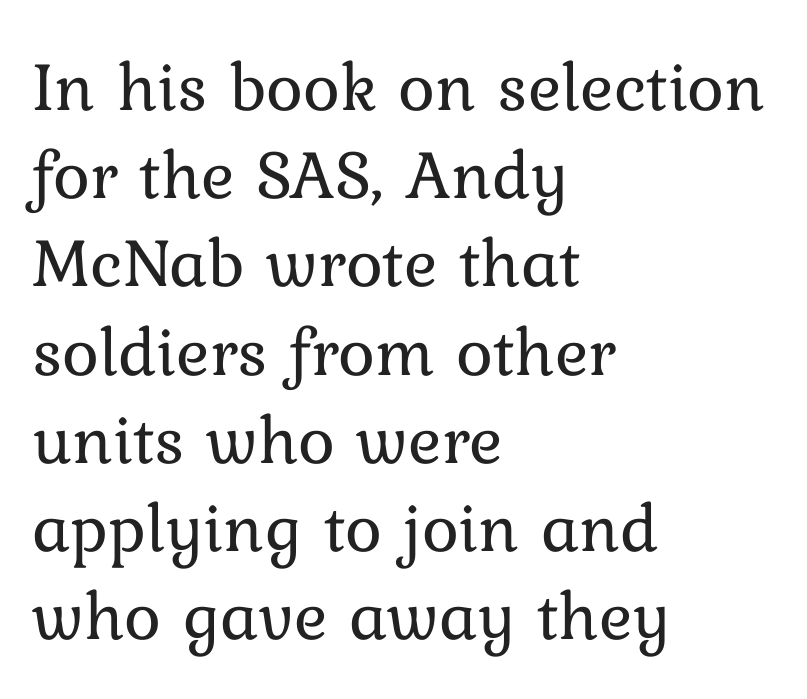
The image shows 70 px regular-weight type, upright; set left-aligned, normal line spacing (1.26x), normal letter spacing, not underlined; low stroke contrast and a medium x-height.
